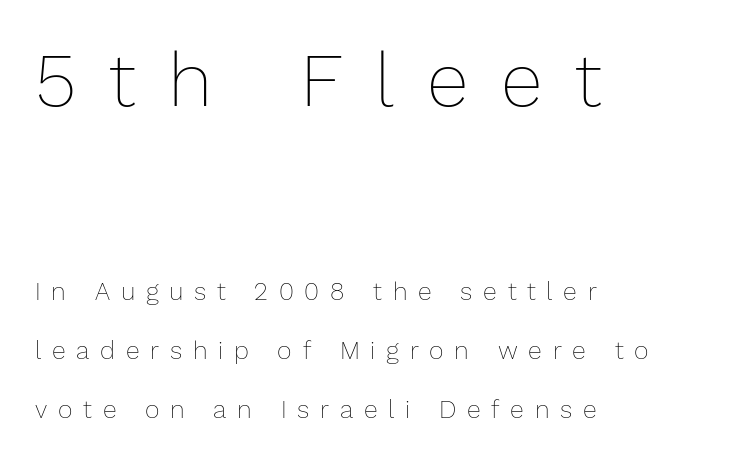
The image shows 76 px thin type, upright; set left-aligned, loose line spacing (2.37x), unusually wide letter spacing (+0.43 em), not underlined; the first (top) block is 3.04x larger; low stroke contrast and a medium x-height.
